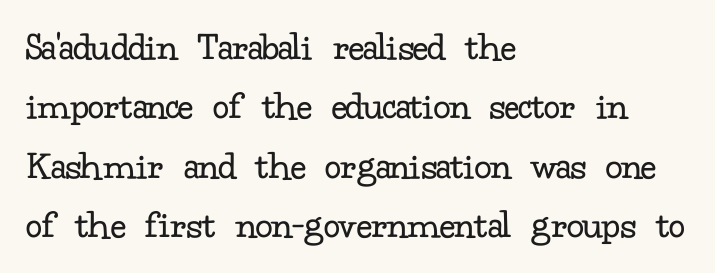
{"serif": "yes", "italic": "no", "bold": "no", "weight": "regular", "width": "normal", "stroke_contrast": "low", "x_height": "small", "monospaced": "no", "underline": "no", "align": "left", "line_spacing": "normal", "line_spacing_ratio": 1.45, "letter_spacing": "normal", "letter_spacing_em": 0.0, "glyph_px": 41}
